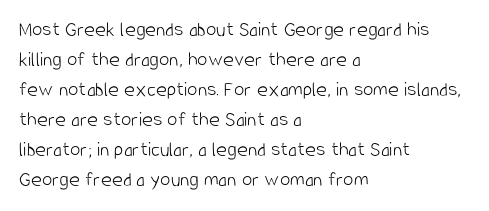
{"italic": "no", "bold": "no", "underline": "no", "align": "left", "line_spacing": "normal", "line_spacing_ratio": 1.43, "letter_spacing": "normal", "letter_spacing_em": 0.0, "glyph_px": 21}
